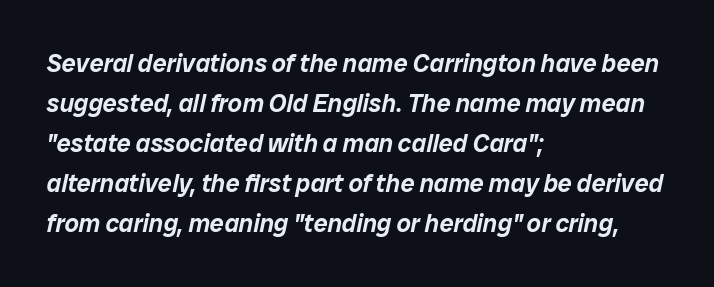
The image shows 25 px text type, italic (leaning right); set left-aligned, normal line spacing (1.6x), normal letter spacing, not underlined.
